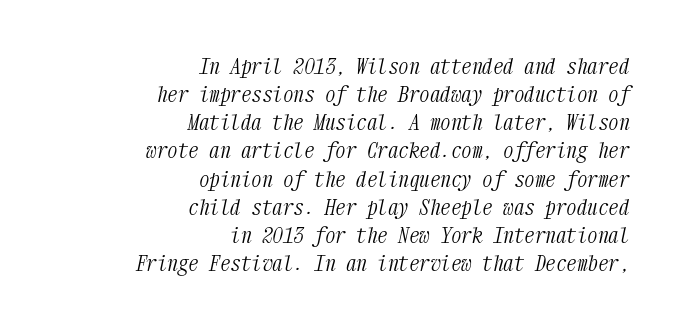
The image shows 21 px text type, italic (leaning right); set right-aligned, normal line spacing (1.34x), normal letter spacing, not underlined.
